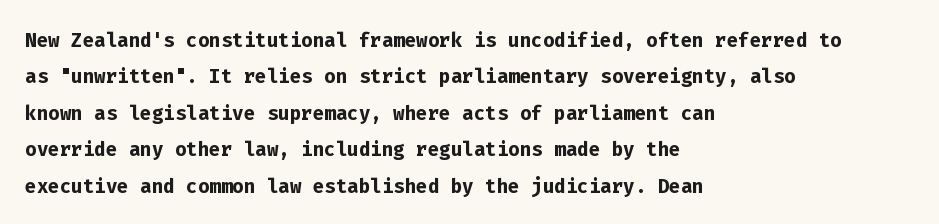
Q: Is the text bold? A: Yes.
Q: Is the text italic (slanted)? A: No, it is upright.
Q: Is the text underlined? A: No.
Q: How is the paragraph aligned? A: Left-aligned.
Q: Is the spacing between letters normal or unusually wide? A: Normal.
Q: Is the spacing between lines tight, normal or loose? A: Normal.
